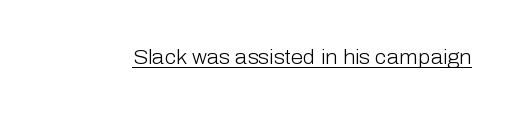
Between one letter and the next there's only the usual sliver of space. A roman cut, with each character standing at attention. The rendered words wear a rule along their underside. Heaviness? Minimal to ordinary, like unemphasized prose.
